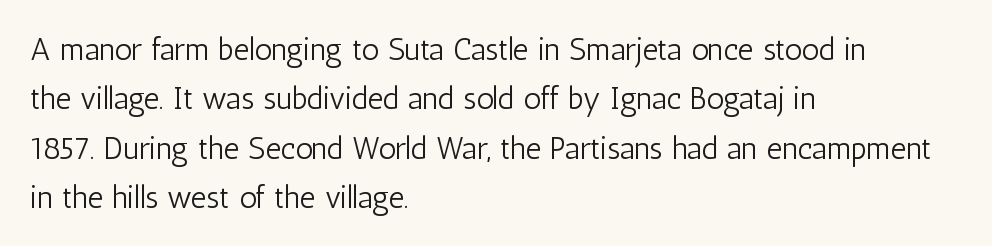
This reads as an unemphasized weight, regular at the heaviest. The face used here is a sans, in the tradition of grotesques and geometrics. Each new line begins a customary step beneath the previous one. Varying glyph widths throughout — classic text-font behaviour. Descenders are the only things crossing below the line.
